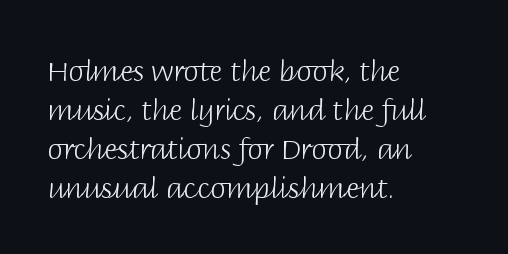
{"serif": "no", "italic": "no", "bold": "no", "weight": "light", "width": "normal", "stroke_contrast": "low", "x_height": "large", "monospaced": "no", "underline": "no", "align": "left", "line_spacing": "normal", "line_spacing_ratio": 1.39, "letter_spacing": "normal", "letter_spacing_em": 0.0, "glyph_px": 28}
